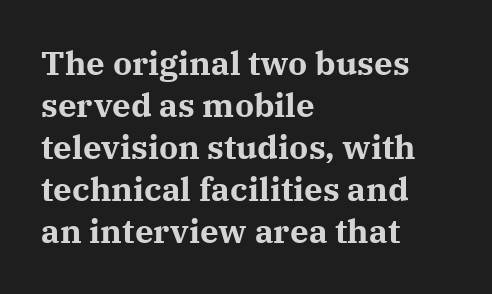
The image shows 33 px bold serif type, upright; set left-aligned, normal line spacing (1.27x), normal letter spacing, not underlined; medium stroke contrast and a medium x-height.
